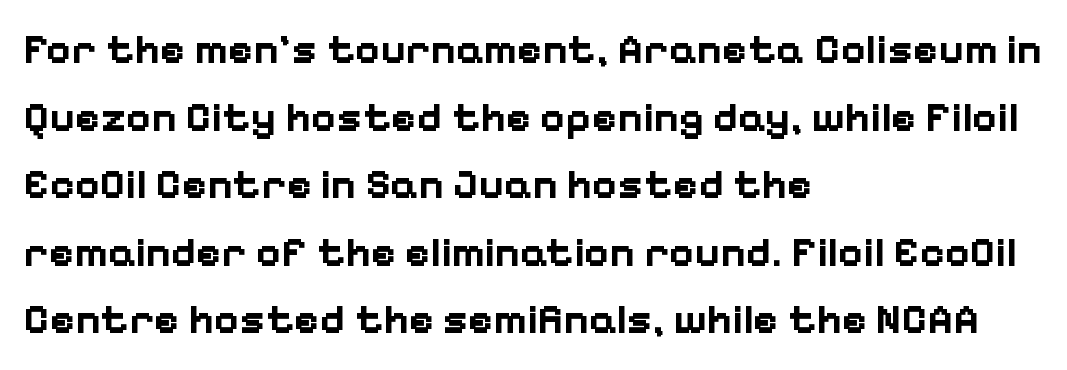
{"serif": "no", "italic": "no", "bold": "yes", "weight": "bold", "width": "normal", "stroke_contrast": "low", "x_height": "medium", "monospaced": "no", "underline": "no", "align": "left", "line_spacing": "normal", "line_spacing_ratio": 1.57, "letter_spacing": "normal", "letter_spacing_em": 0.0, "glyph_px": 43}
